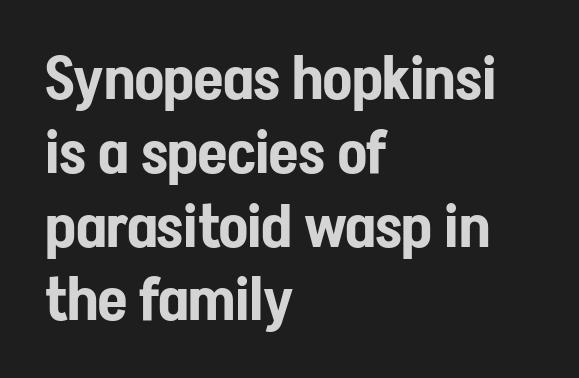
Compared with typical body copy, the letter spacing here is the same. The characters display no serif detailing; their extremities are plain. The type sits square on the baseline with zero lean. Short and long lines alike share a common starting point at left.
